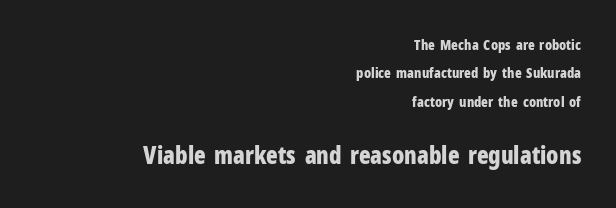
The strip under each line holds only bare page. A flush-right, rag-left setting is used for this passage. Baseline-to-baseline distance is far greater than the letter height. Does the lettering tilt? It doesn't — this is upright. The block sitting lower on the canvas is the one with enlarged characters.
